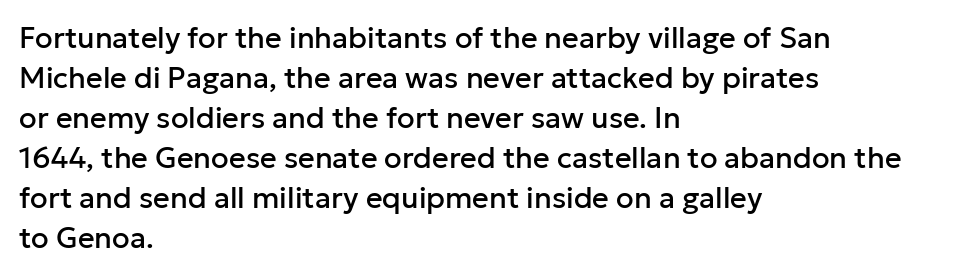
Descenders are the only things crossing below the line. The passage shown is typed in a proportional face where columns would drift. The horizontal fit of the characters is conventional and even. This rendering uses left alignment, leaving the right contour irregular. Regarding leading, the lines here are spaced in the standard way.
